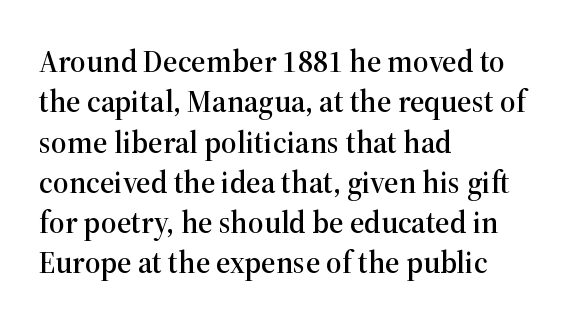
In terms of posture, this sample is upright. The line texture is even and compact thanks to regular tracking. Here the designer chose a conventional face with non-uniform glyph widths. Which margin do the lines hug? The left one — the right edge is uneven. The letters carry serifs — small finishing strokes at the ends of their stems.
